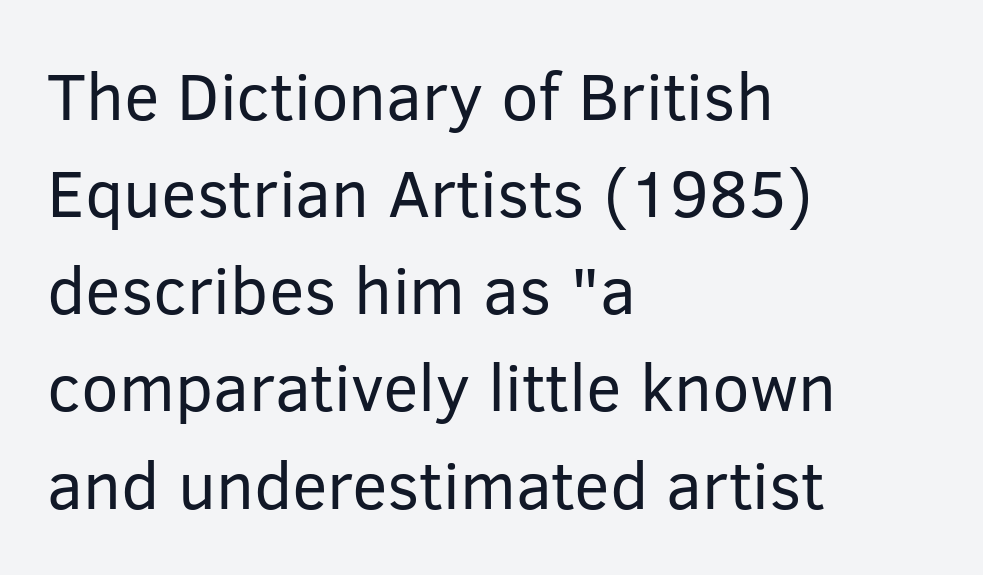
The image shows 67 px regular-weight sans-serif type, upright; set left-aligned, normal line spacing (1.45x), normal letter spacing, not underlined; low stroke contrast and a medium x-height.
